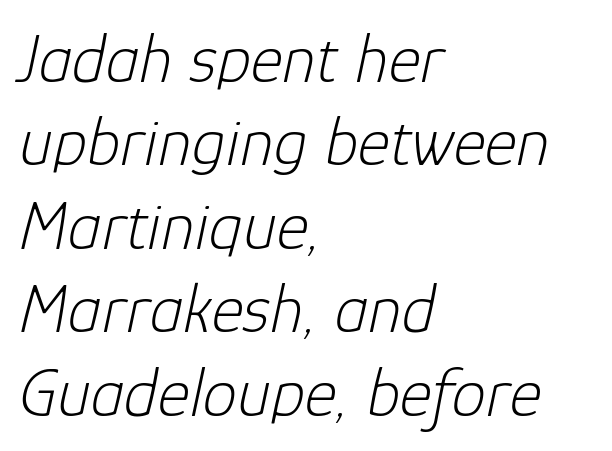
{"italic": "yes", "lean": "right", "slant_degrees": 12, "bold": "no", "weight": "light", "width": "normal", "stroke_contrast": "low", "x_height": "medium", "monospaced": "no", "underline": "no", "align": "left", "line_spacing_ratio": 1.21, "letter_spacing": "normal", "letter_spacing_em": 0.0, "glyph_px": 69}
